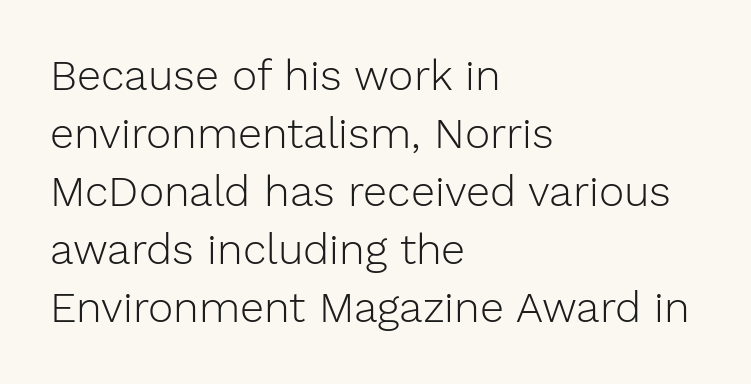
Note the varied advance widths — an 'i' is clearly narrower than an 'm'. Each row of text sits above clean, open space. Students, observe: this is what conventionally led text looks like. In CSS terms this would be text-align: left. The specimen reads as upright at a glance. How are the letters spaced? Ordinarily, with no added tracking.
